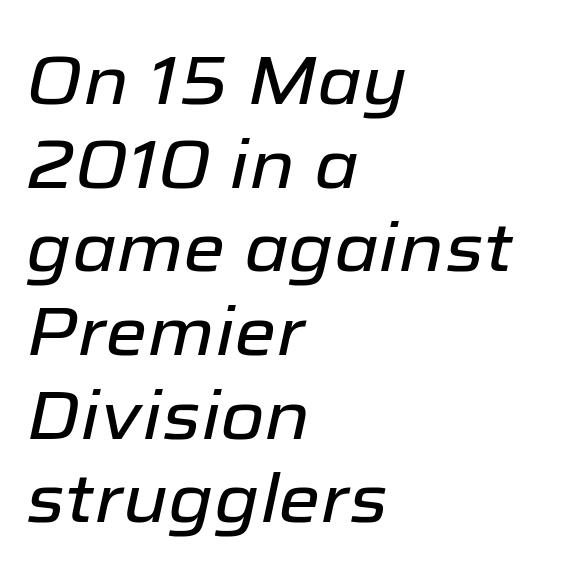
{"italic": "yes", "lean": "right", "slant_degrees": 12, "width": "normal", "stroke_contrast": "low", "x_height": "medium", "monospaced": "no", "underline": "no", "align": "left", "line_spacing_ratio": 1.23, "letter_spacing": "normal", "letter_spacing_em": 0.0, "glyph_px": 68}
